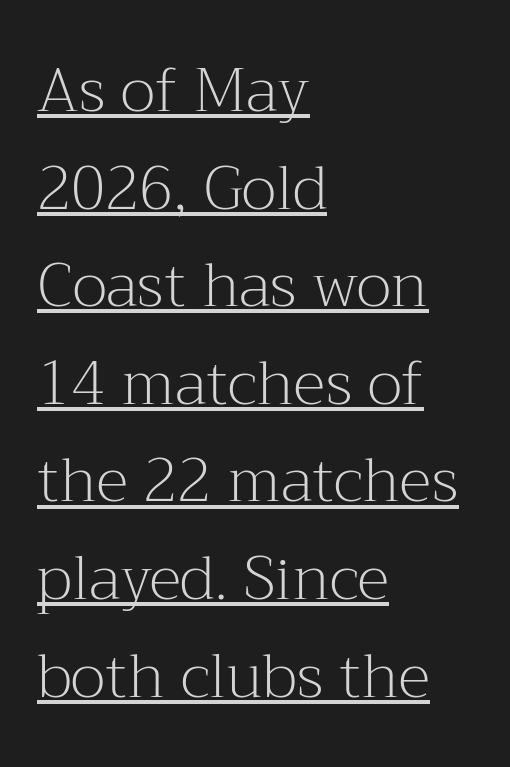
{"serif": "yes", "italic": "no", "bold": "no", "weight": "light", "width": "normal", "stroke_contrast": "medium", "x_height": "medium", "monospaced": "no", "underline": "yes", "align": "left", "line_spacing": "normal", "line_spacing_ratio": 1.6, "letter_spacing": "normal", "letter_spacing_em": 0.0, "glyph_px": 61}
